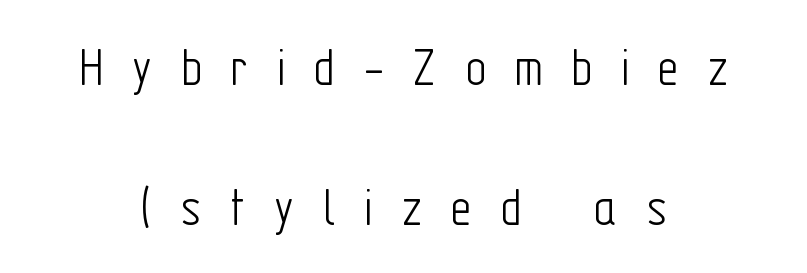
The image shows 58 px light, condensed sans-serif type, upright; set centered, loose line spacing (2.41x), unusually wide letter spacing (+0.49 em), not underlined; low stroke contrast and a medium x-height.
